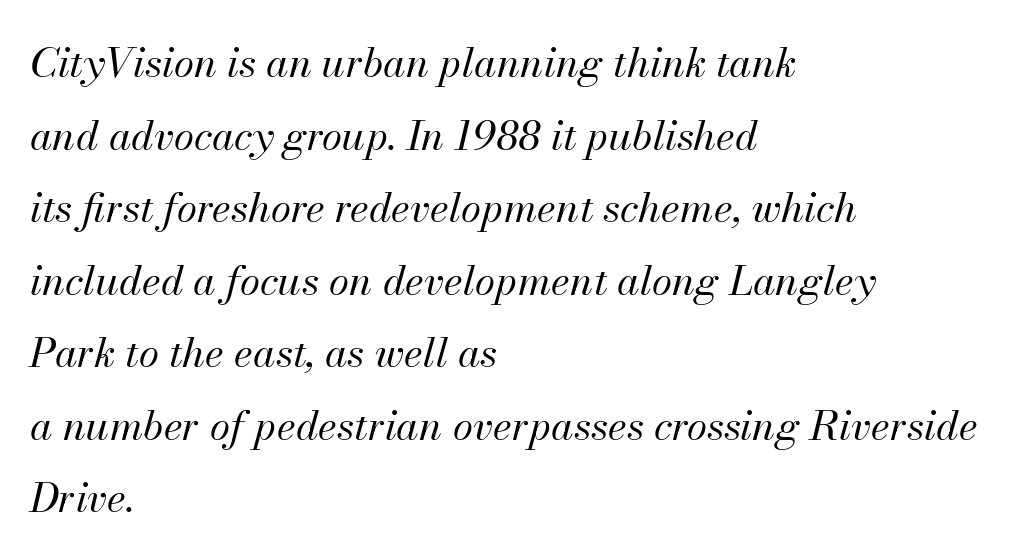
Do the characters align in a grid? No, the font is proportional. The letters are slanted; this is an italic face. A student would call this left alignment; a typographer would say flush left, rag right. Weight: regular or lighter.
